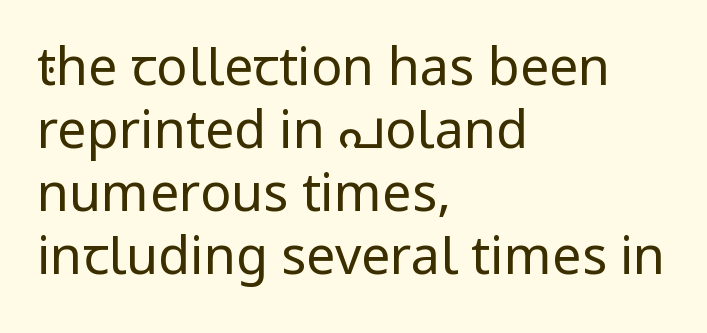
{"serif": "no", "italic": "no", "bold": "no", "weight": "regular", "width": "normal", "stroke_contrast": "low", "x_height": "medium", "monospaced": "no", "underline": "no", "align": "left", "line_spacing_ratio": 1.21, "letter_spacing": "normal", "letter_spacing_em": 0.0, "glyph_px": 52}
